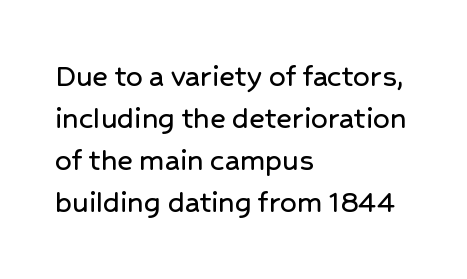
Q: Is the text italic (slanted)? A: No, it is upright.
Q: Is the typeface a serif or a sans-serif typeface? A: Sans-serif.
Q: Is the text underlined? A: No.
Q: How is the paragraph aligned? A: Left-aligned.
Q: Is the spacing between letters normal or unusually wide? A: Normal.
Q: Is the spacing between lines tight, normal or loose? A: Normal.
Q: Width (condensed, normal, or wide)? A: Normal.
Q: Stroke contrast? A: Low.
Q: x-height? A: Medium.
Q: Monospaced? A: No.
